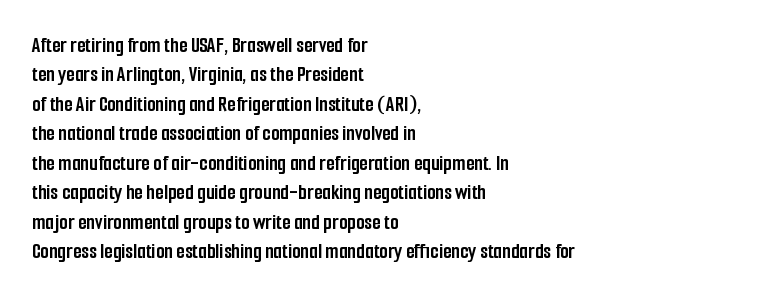
Q: Is the text bold? A: Yes.
Q: Is the text italic (slanted)? A: No, it is upright.
Q: Is the text underlined? A: No.
Q: How is the paragraph aligned? A: Left-aligned.
Q: Is the spacing between letters normal or unusually wide? A: Normal.
Q: Is the spacing between lines tight, normal or loose? A: Normal.
